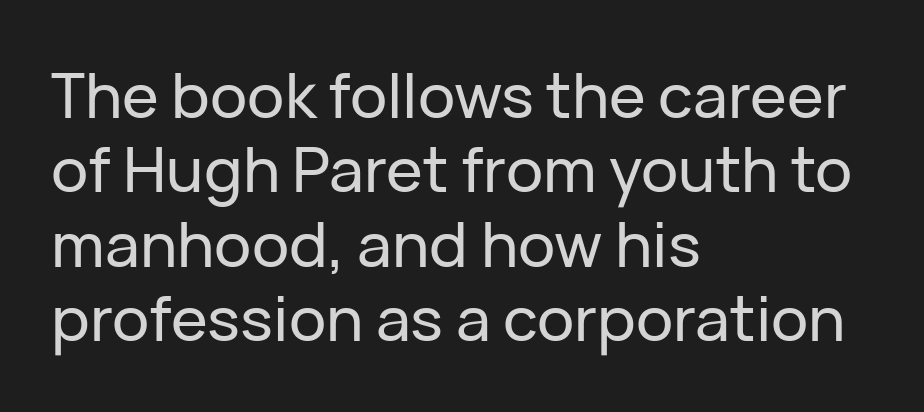
{"serif": "no", "italic": "no", "width": "normal", "stroke_contrast": "low", "x_height": "medium", "monospaced": "no", "underline": "no", "align": "left", "line_spacing_ratio": 1.2, "letter_spacing": "normal", "letter_spacing_em": 0.0, "glyph_px": 62}
